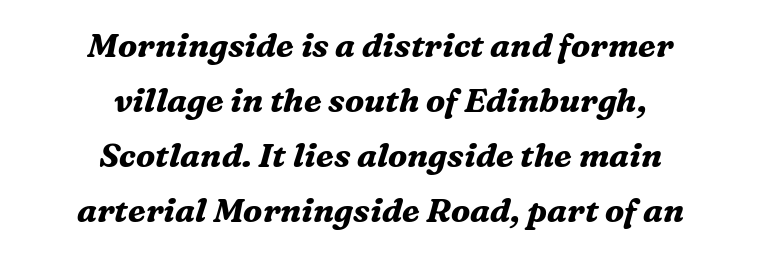
Default kerning and tracking; the words read as compact shapes. Words float on clear page, feet unadorned. This rendering employs a face with finishing strokes, i.e., a serif. Character widths vary here, with narrow letters taking less room than wide ones. Vertical spacing — default.
